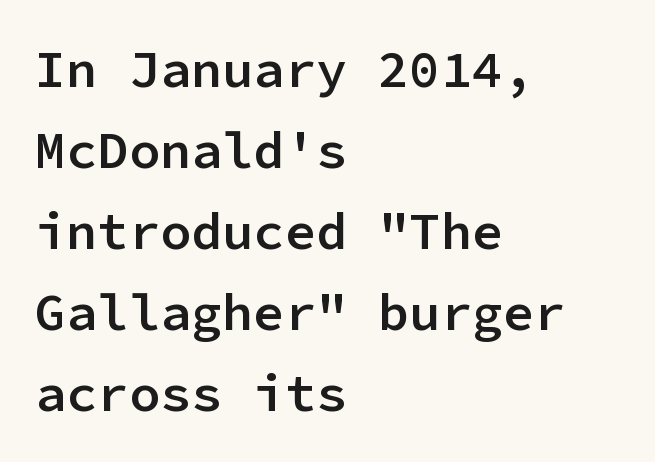
Students, note that the glyphs here touch the page at normal intervals. Honestly, the row spacing looks completely unremarkable. The string is rendered with underlining switched off. Every stem runs plumb, perpendicular to the baseline. Which margin do the lines hug? The left one — the right edge is uneven. Emphasis by weight is partial: semibold.
